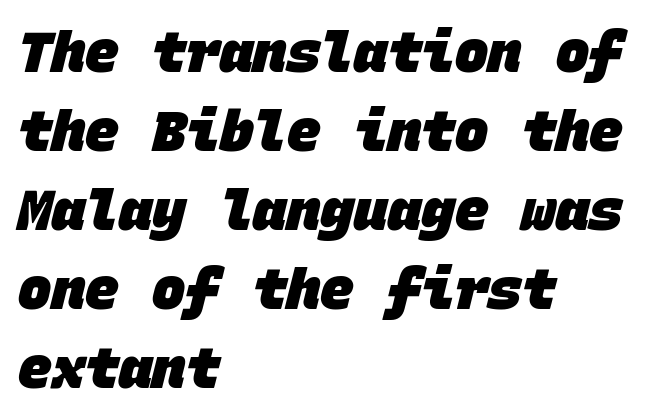
{"serif": "no", "bold": "yes", "weight": "heavy", "width": "normal", "stroke_contrast": "low", "x_height": "large", "monospaced": "yes", "underline": "no", "align": "left", "line_spacing": "normal", "line_spacing_ratio": 1.41, "letter_spacing": "normal", "letter_spacing_em": 0.0, "glyph_px": 56}
